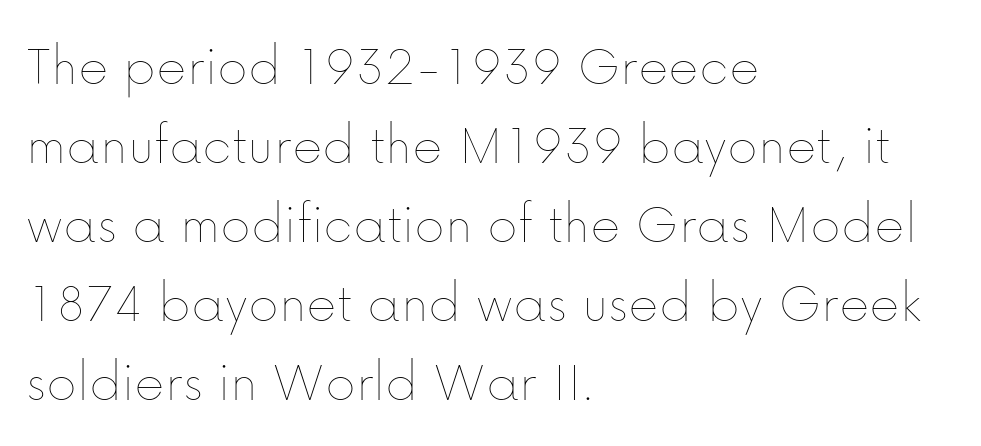
{"italic": "no", "bold": "no", "weight": "thin", "width": "normal", "stroke_contrast": "low", "x_height": "medium", "monospaced": "no", "underline": "no", "align": "left", "line_spacing": "normal", "line_spacing_ratio": 1.36, "letter_spacing": "normal", "letter_spacing_em": 0.0, "glyph_px": 58}
